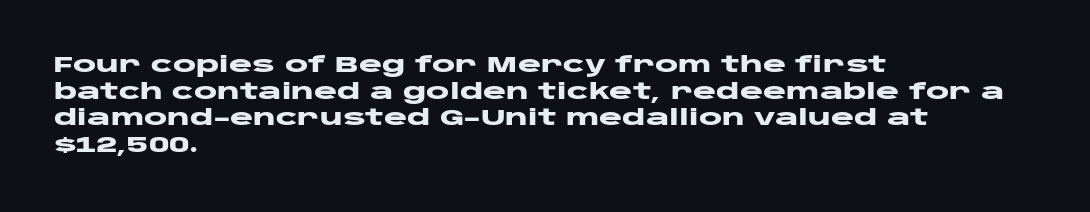
Which margin do the lines hug? The left one — the right edge is uneven. Weight check: bold — yes, fully. Tracking here is standard; glyphs follow each other at the usual distance. Unlike italic type, these characters show no tilt at all. Just letters on the line, the space beneath them empty.
